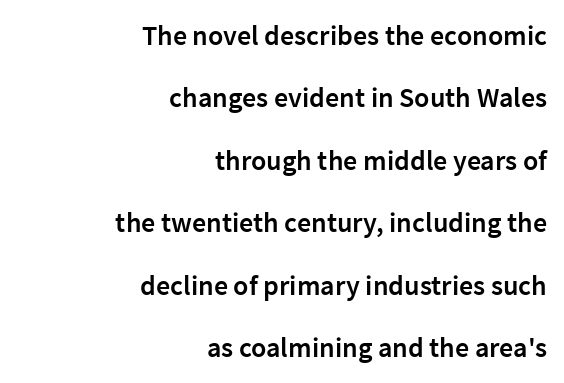
The passage shown is semibold, sitting just below true bold. A clean baseline with only descenders dipping below it. To sum up the face: it is a sans, with no serifs. The face used here is rendered with its standard letterfit. In terms of posture, this sample is upright.
